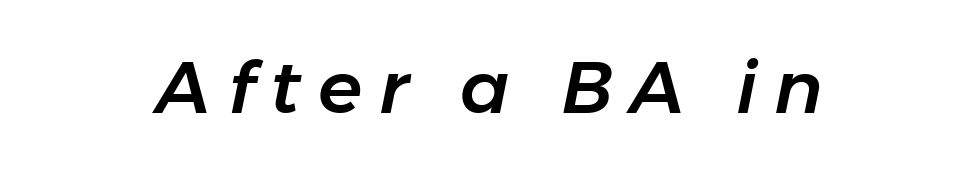
The image shows 73 px text type, italic (leaning right); set centered, unusually wide letter spacing (+0.23 em), not underlined; low stroke contrast and a medium x-height.
